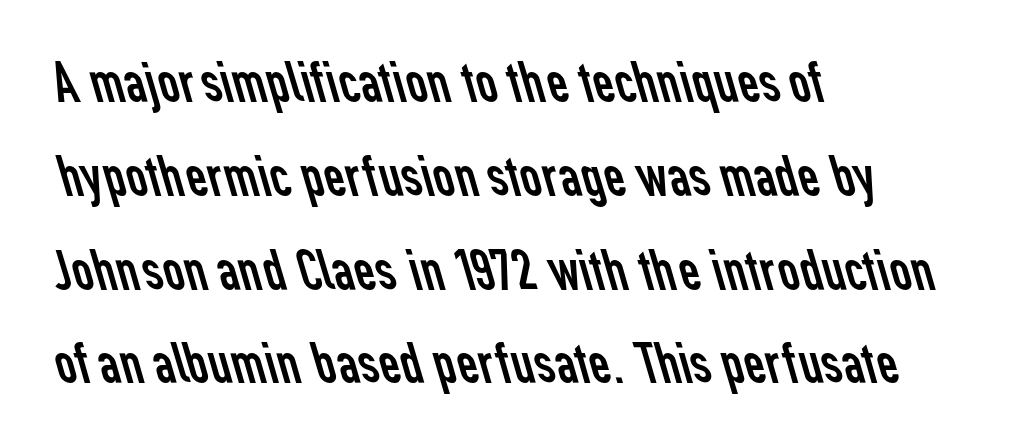
{"serif": "no", "bold": "no", "weight": "regular", "width": "normal", "stroke_contrast": "low", "x_height": "medium", "monospaced": "no", "underline": "no", "align": "left", "line_spacing": "normal", "line_spacing_ratio": 1.59, "letter_spacing": "normal", "letter_spacing_em": 0.0, "glyph_px": 59}
